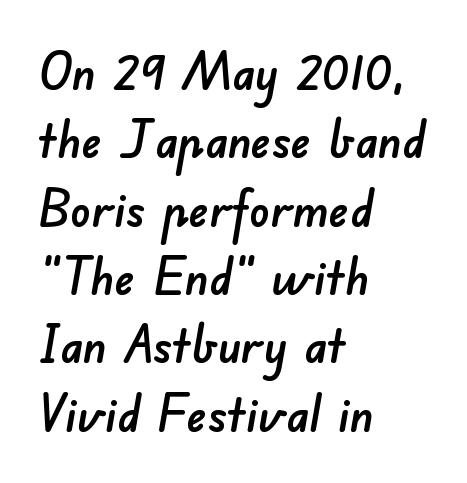
The image shows 51 px sans-serif type; set left-aligned, normal line spacing (1.34x), normal letter spacing, not underlined; low stroke contrast and a small x-height.
